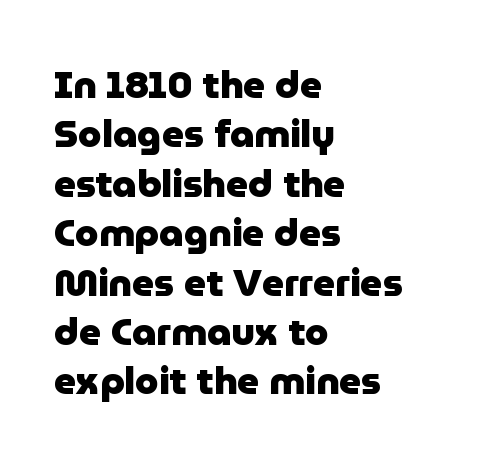
The image shows 38 px heavy sans-serif type, upright; set left-aligned, normal line spacing (1.3x), normal letter spacing, not underlined; low stroke contrast and a medium x-height.
